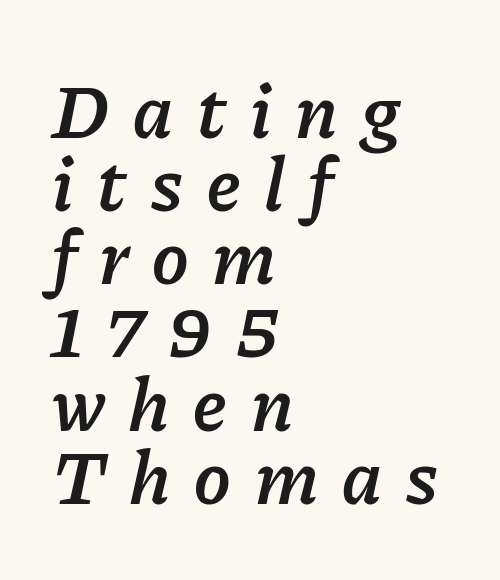
{"italic": "yes", "lean": "right", "slant_degrees": 11, "bold": "semi", "weight": "semibold", "width": "normal", "stroke_contrast": "low", "x_height": "medium", "monospaced": "no", "underline": "no", "align": "left", "line_spacing": "tight", "line_spacing_ratio": 0.95, "letter_spacing": "wide", "letter_spacing_em": 0.31, "glyph_px": 77}
